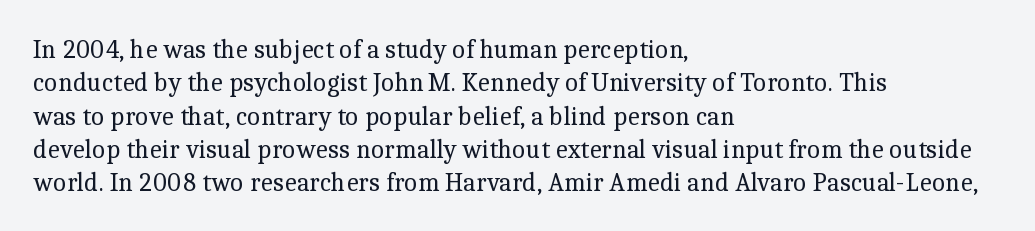
Compared with typical paragraphs, the rows here are spaced about the same. The letters stand straight up with perfectly vertical stems. Short and long lines alike share a common starting point at left. Is the stroke heavy? The answer is a plain regular-or-lighter. In terms of letterspacing, this is plain default setting. Just letters on the line, the space beneath them empty.
